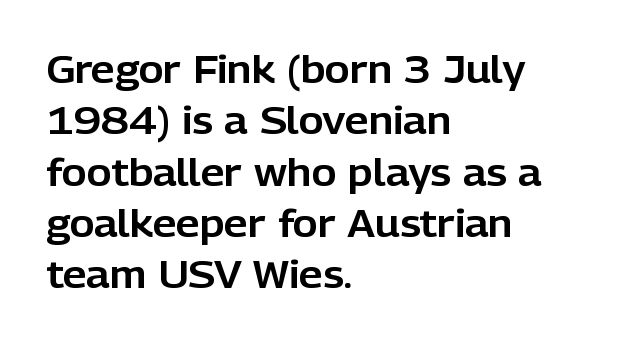
Q: Is the text italic (slanted)? A: No, it is upright.
Q: Is the typeface a serif or a sans-serif typeface? A: Sans-serif.
Q: Is the text underlined? A: No.
Q: How is the paragraph aligned? A: Left-aligned.
Q: Is the spacing between letters normal or unusually wide? A: Normal.
Q: Is the spacing between lines tight, normal or loose? A: Normal.
Q: Width (condensed, normal, or wide)? A: Normal.
Q: Stroke contrast? A: Low.
Q: x-height? A: Medium.
Q: Monospaced? A: No.
